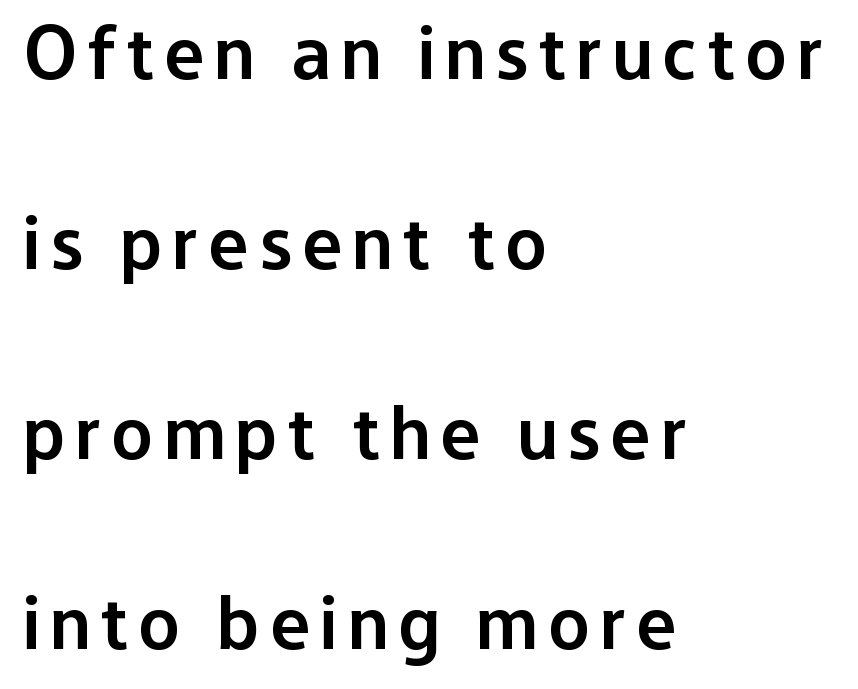
{"serif": "no", "italic": "no", "bold": "semi", "weight": "semibold", "width": "normal", "stroke_contrast": "low", "x_height": "medium", "monospaced": "no", "underline": "no", "align": "left", "line_spacing": "loose", "line_spacing_ratio": 2.5, "glyph_px": 76}
